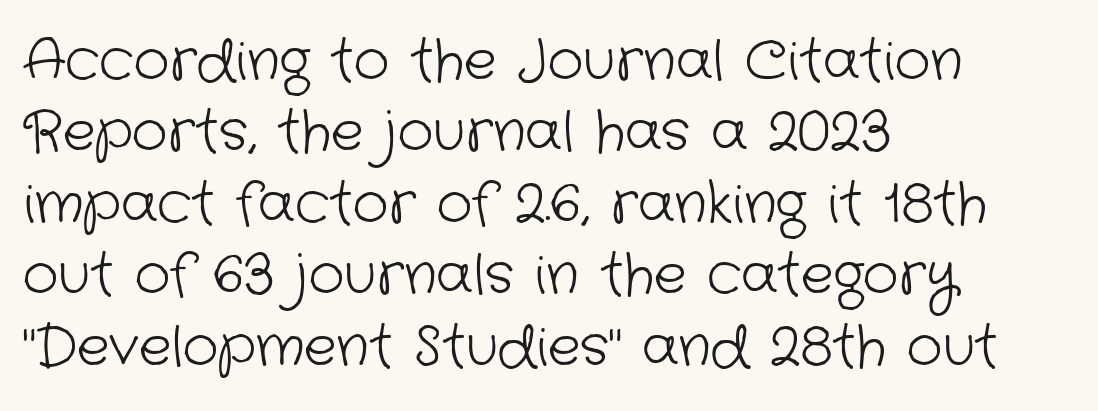
Q: Is the text bold? A: No.
Q: Is the typeface a serif or a sans-serif typeface? A: Sans-serif.
Q: Is the text underlined? A: No.
Q: How is the paragraph aligned? A: Left-aligned.
Q: Is the spacing between letters normal or unusually wide? A: Normal.
Q: Is the spacing between lines tight, normal or loose? A: Normal.
Q: Width (condensed, normal, or wide)? A: Normal.
Q: Stroke contrast? A: Low.
Q: x-height? A: Medium.
Q: Monospaced? A: No.
